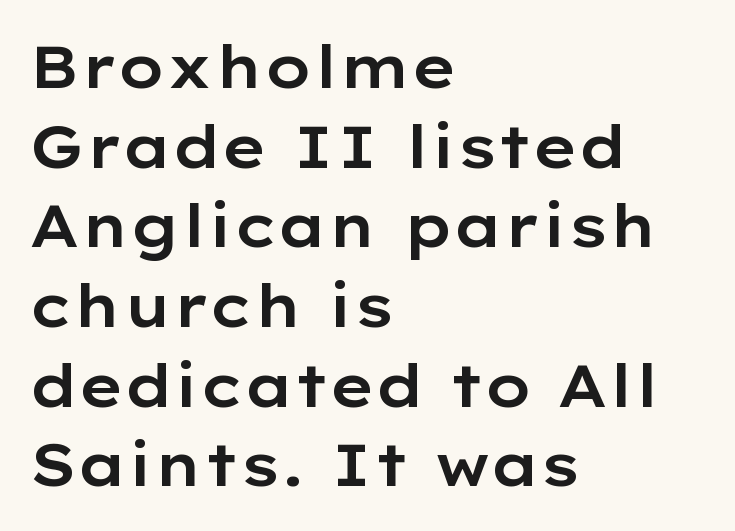
Q: Is the text italic (slanted)? A: No, it is upright.
Q: Is the typeface a serif or a sans-serif typeface? A: Sans-serif.
Q: Is the text underlined? A: No.
Q: How is the paragraph aligned? A: Left-aligned.
Q: Is the spacing between letters normal or unusually wide? A: Normal.
Q: Is the spacing between lines tight, normal or loose? A: Normal.
Q: Width (condensed, normal, or wide)? A: Wide.
Q: Stroke contrast? A: Low.
Q: x-height? A: Medium.
Q: Monospaced? A: No.
